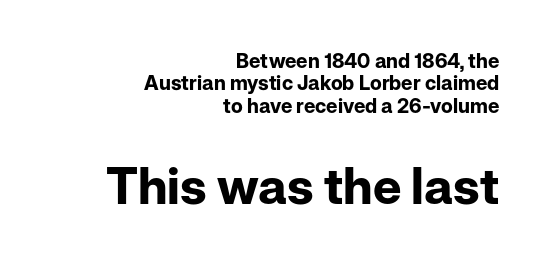
The image shows 50 px bold sans-serif type, upright; set right-aligned, tight line spacing (1.12x), normal letter spacing, not underlined; the second (bottom) block is 2.5x larger; low stroke contrast and a medium x-height.
